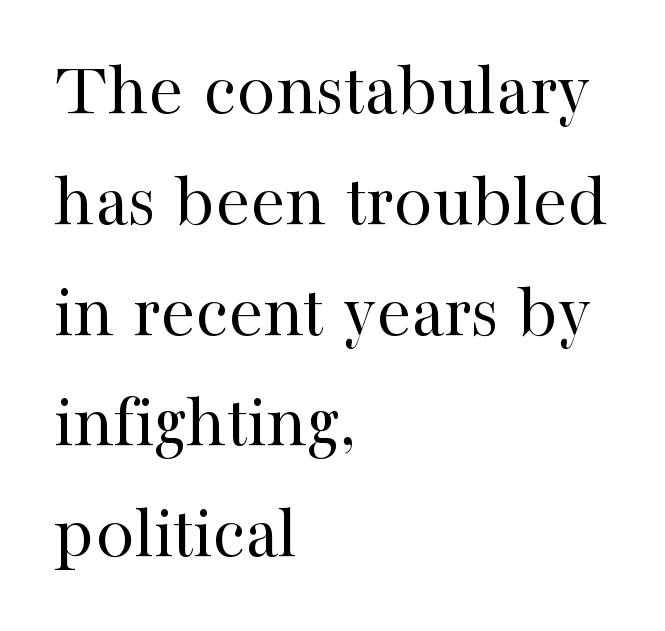
A typesetter would call this leading conventional body-copy spacing. Look at the bottom of the vertical strokes: they flare into serifs here. Reading down the block, your eye returns to a fixed left position each line. Weight: in the light-to-regular range.
